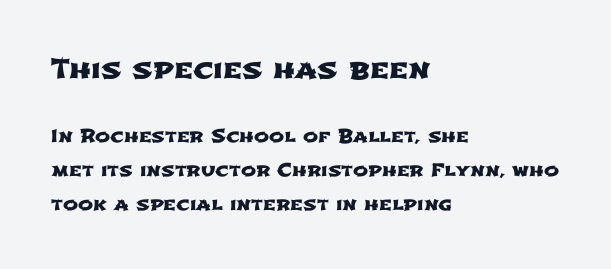
{"underline": "no", "align": "left", "line_spacing": "loose", "line_spacing_ratio": 1.9, "letter_spacing": "normal", "letter_spacing_em": 0.0, "larger_block": "first", "size_ratio": 1.5, "glyph_px": 27}
